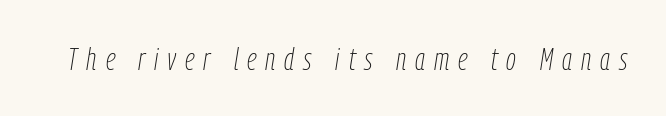
Q: Is the text bold? A: No.
Q: Is the text italic (slanted)? A: Yes, it leans right by about 9 degrees.
Q: Is the text underlined? A: No.
Q: Is the spacing between letters normal or unusually wide? A: Unusually wide.
Q: Width (condensed, normal, or wide)? A: Condensed.
Q: Stroke contrast? A: Low.
Q: x-height? A: Medium.
Q: Monospaced? A: No.
